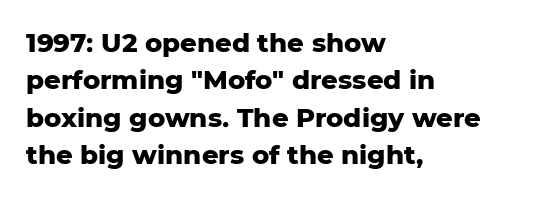
The image shows 26 px bold type, upright; set left-aligned, normal line spacing (1.44x), normal letter spacing, not underlined.
